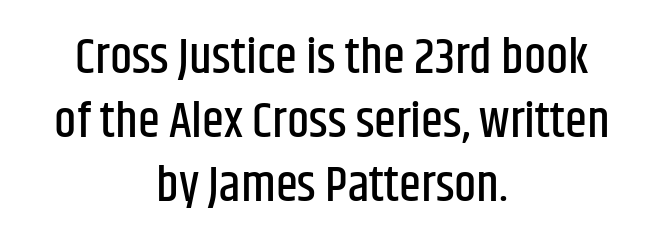
Q: Is the text italic (slanted)? A: No, it is upright.
Q: Is the typeface a serif or a sans-serif typeface? A: Sans-serif.
Q: Is the text underlined? A: No.
Q: How is the paragraph aligned? A: Centered.
Q: Is the spacing between letters normal or unusually wide? A: Normal.
Q: Is the spacing between lines tight, normal or loose? A: Normal.
Q: Width (condensed, normal, or wide)? A: Condensed.
Q: Stroke contrast? A: Low.
Q: x-height? A: Large.
Q: Monospaced? A: No.
